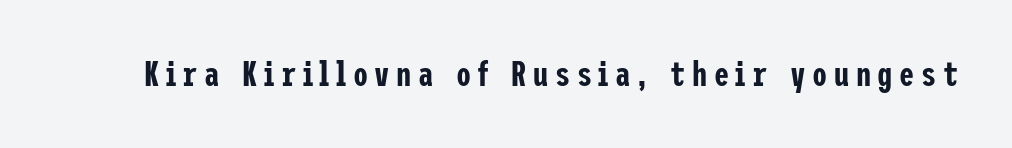
Q: Is the text italic (slanted)? A: No, it is upright.
Q: Is the typeface a serif or a sans-serif typeface? A: Sans-serif.
Q: Is the text underlined? A: No.
Q: Width (condensed, normal, or wide)? A: Condensed.
Q: Stroke contrast? A: Low.
Q: x-height? A: Medium.
